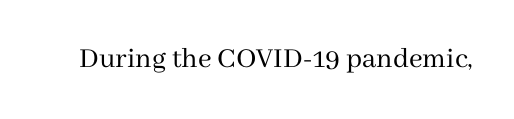
A bare baseline throughout the passage. These lines are composed in type with serifs. It's the straight-up-and-down kind of type. The letters advance in unequal steps, a hallmark of proportional type. Between one letter and the next there's only the usual sliver of space.
